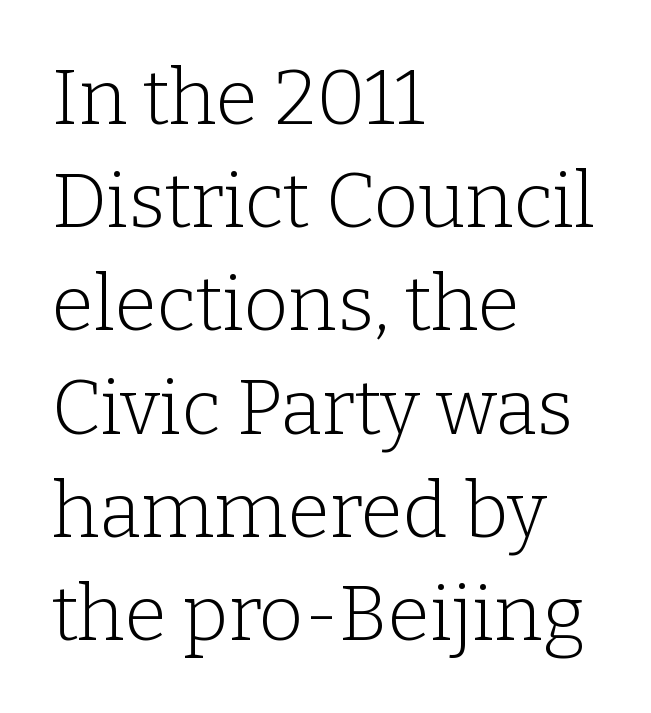
The image shows 77 px light serif type, upright; set left-aligned, normal line spacing (1.34x), normal letter spacing, not underlined; low stroke contrast and a medium x-height.
